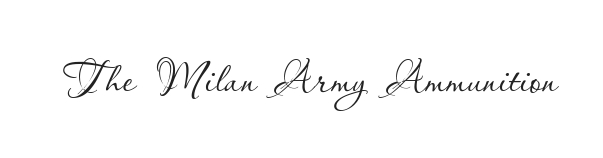
{"bold": "no", "weight": "thin", "width": "normal", "stroke_contrast": "low", "x_height": "small", "monospaced": "no", "underline": "no", "letter_spacing": "normal", "letter_spacing_em": 0.0, "glyph_px": 61}
